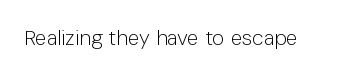
The image shows 21 px text type, upright; set normal letter spacing, not underlined.
